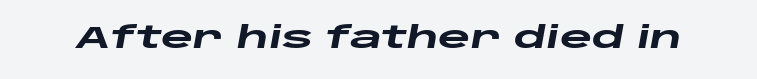
Q: Is the text bold? A: Yes.
Q: Is the text italic (slanted)? A: Yes, it leans right by about 10 degrees.
Q: Is the text underlined? A: No.
Q: Is the spacing between letters normal or unusually wide? A: Normal.
Q: Width (condensed, normal, or wide)? A: Wide.
Q: Stroke contrast? A: Low.
Q: x-height? A: Large.
Q: Monospaced? A: No.
